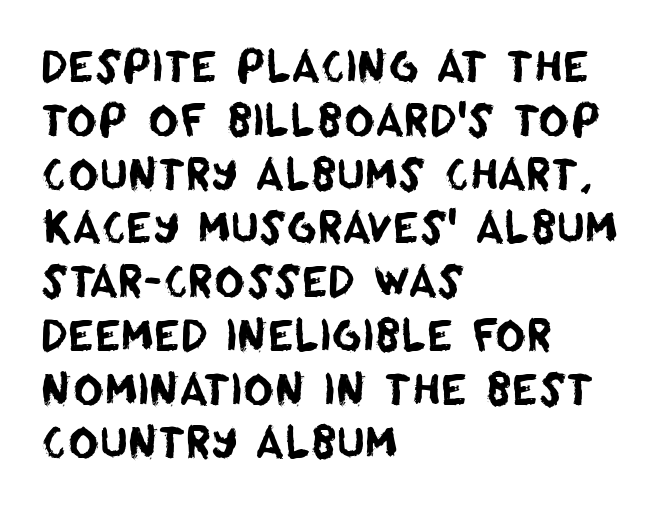
Q: Is the typeface a serif or a sans-serif typeface? A: Sans-serif.
Q: Is the text underlined? A: No.
Q: How is the paragraph aligned? A: Left-aligned.
Q: Is the spacing between letters normal or unusually wide? A: Normal.
Q: Is the spacing between lines tight, normal or loose? A: Normal.
Q: Width (condensed, normal, or wide)? A: Normal.
Q: Stroke contrast? A: Low.
Q: x-height? A: Large.
Q: Monospaced? A: No.
